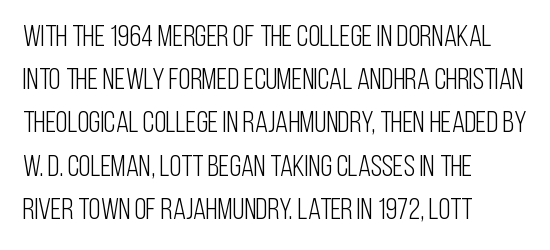
Letters rest on an invisible, unmarked baseline. This rendering employs a face without finishing strokes, i.e., a sans-serif. Varying glyph widths throughout — classic text-font behaviour. Notice how descenders clear the ascenders below comfortably — that's standard leading. The strokes carry an ordinary text weight at most.
